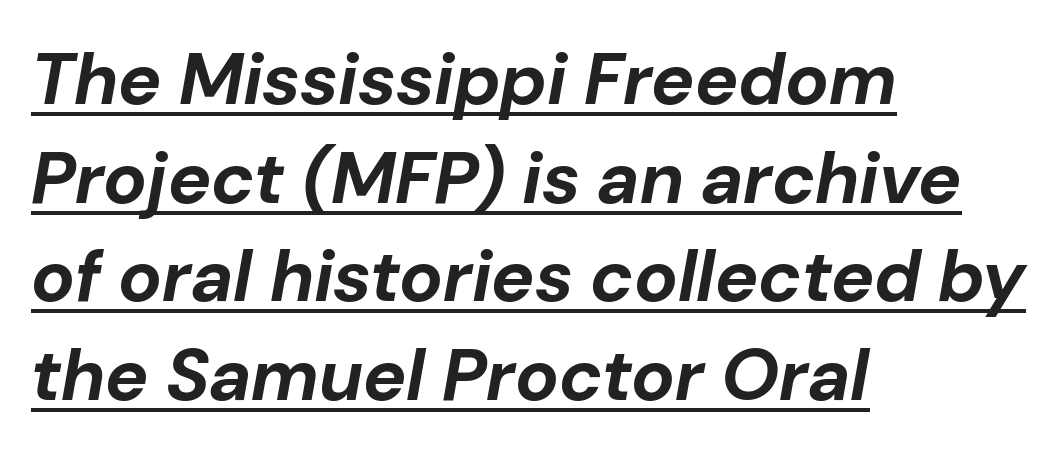
Q: Is the text bold? A: Yes.
Q: Is the text italic (slanted)? A: Yes, it leans right by about 10 degrees.
Q: Is the text underlined? A: Yes.
Q: How is the paragraph aligned? A: Left-aligned.
Q: Is the spacing between letters normal or unusually wide? A: Normal.
Q: Is the spacing between lines tight, normal or loose? A: Normal.
Q: Width (condensed, normal, or wide)? A: Normal.
Q: Stroke contrast? A: Low.
Q: x-height? A: Medium.
Q: Monospaced? A: No.
